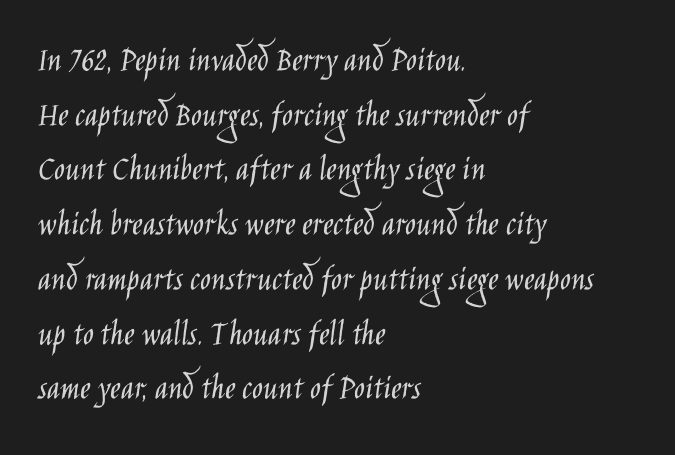
{"serif": "no", "bold": "no", "weight": "light", "width": "condensed", "stroke_contrast": "low", "x_height": "large", "monospaced": "no", "underline": "no", "align": "left", "line_spacing": "normal", "line_spacing_ratio": 1.52, "letter_spacing": "normal", "letter_spacing_em": 0.0, "glyph_px": 36}
